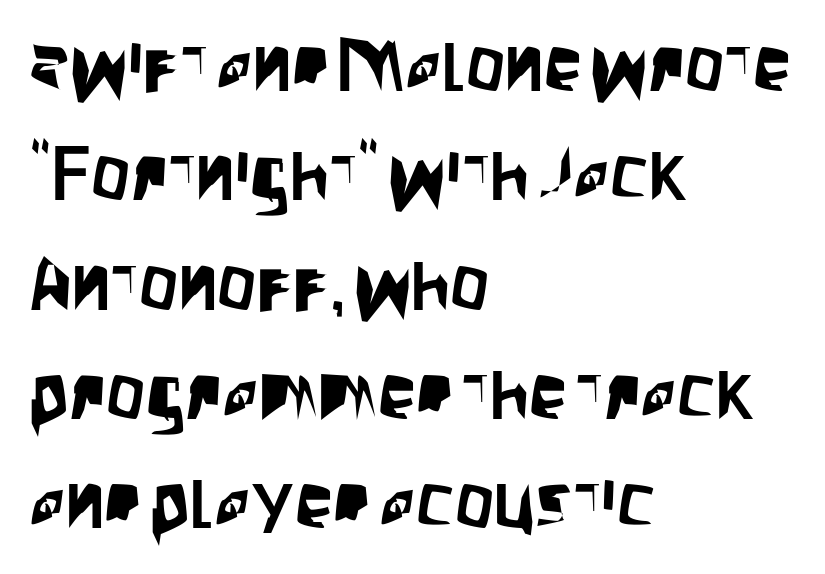
One glance says typical: line gaps are just what's usual. Short note: letters normally spaced. The typography opts for an upright posture over an oblique one. Visually the block forms a straight wall on the left and a jagged coastline on the right.
